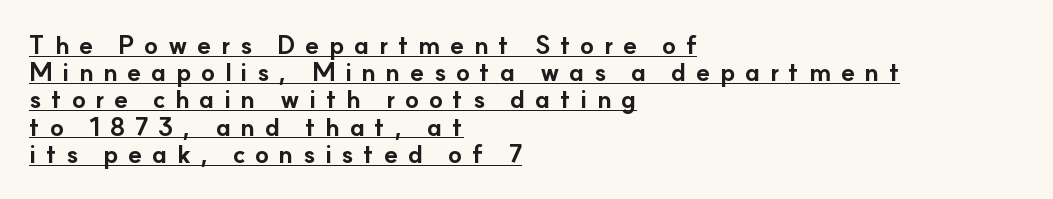
It's the straight-up-and-down kind of type. The rendering uses a bold face; every stroke is thick and dark. One-word summary of the alignment: left. Notice how descenders almost collide with the ascenders below — that's tight leading. Students, observe the line beneath the letters — that is underlining.
